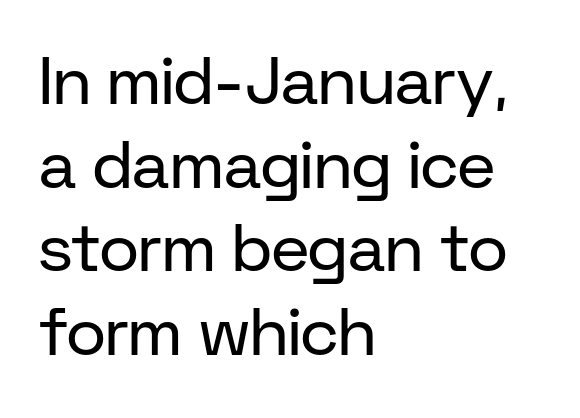
Q: Is the text bold? A: No.
Q: Is the text italic (slanted)? A: No, it is upright.
Q: Is the typeface a serif or a sans-serif typeface? A: Sans-serif.
Q: Is the text underlined? A: No.
Q: How is the paragraph aligned? A: Left-aligned.
Q: Is the spacing between letters normal or unusually wide? A: Normal.
Q: Is the spacing between lines tight, normal or loose? A: Normal.
Q: Width (condensed, normal, or wide)? A: Normal.
Q: Stroke contrast? A: Low.
Q: x-height? A: Medium.
Q: Monospaced? A: No.
